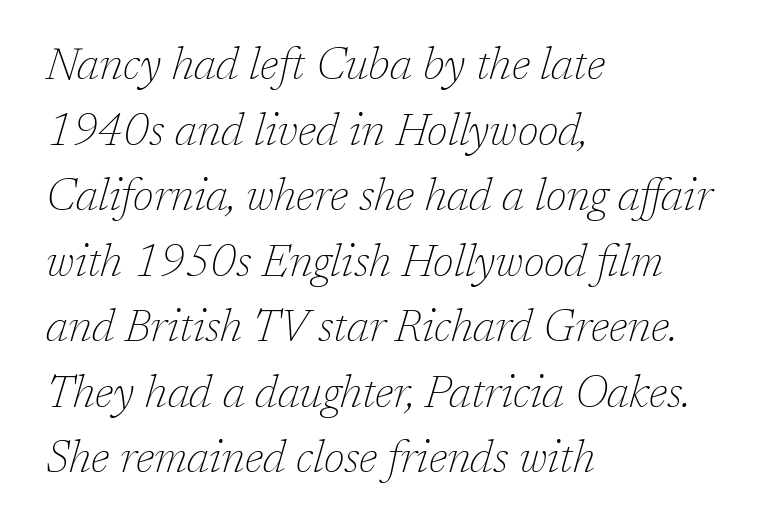
Q: Is the text bold? A: No.
Q: Is the text italic (slanted)? A: Yes, it leans right by about 17 degrees.
Q: Is the typeface a serif or a sans-serif typeface? A: Serif.
Q: Is the text underlined? A: No.
Q: How is the paragraph aligned? A: Left-aligned.
Q: Is the spacing between letters normal or unusually wide? A: Normal.
Q: Is the spacing between lines tight, normal or loose? A: Normal.
Q: Width (condensed, normal, or wide)? A: Normal.
Q: Stroke contrast? A: Low.
Q: x-height? A: Medium.
Q: Monospaced? A: No.
